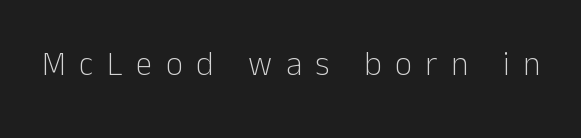
Posture: upright roman. Think standard paragraph weight, or any step lighter than that. No word sits above an underline. The tracking jumps out immediately: characters are airy and widely separated. Here the designer chose a conventional face with non-uniform glyph widths.
